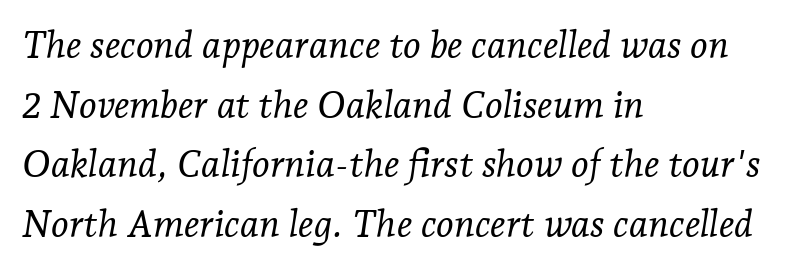
This sample is left-justified, so line endings fall wherever the words run out. The characters are drawn with everyday or finer stroke widths. I'd call this a serif setting — the letters wear small feet. The rendering uses natural spacing where letterforms have individual widths. Normally led — the rows are evenly, conventionally spaced.
